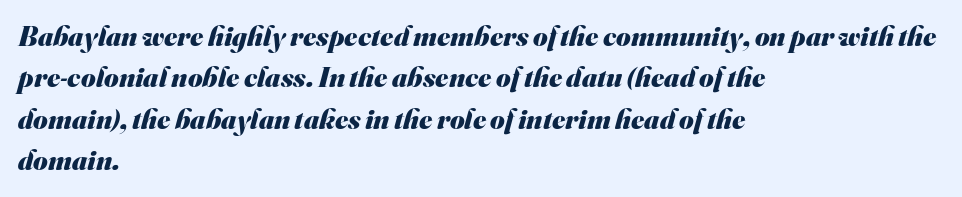
Q: Is the text bold? A: Yes.
Q: Is the typeface a serif or a sans-serif typeface? A: Sans-serif.
Q: Is the text underlined? A: No.
Q: How is the paragraph aligned? A: Left-aligned.
Q: Is the spacing between letters normal or unusually wide? A: Normal.
Q: Is the spacing between lines tight, normal or loose? A: Normal.
Q: Width (condensed, normal, or wide)? A: Normal.
Q: Stroke contrast? A: Medium.
Q: x-height? A: Small.
Q: Monospaced? A: No.
